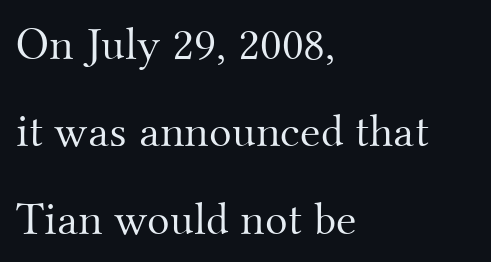
{"serif": "yes", "italic": "no", "bold": "no", "weight": "light", "width": "normal", "stroke_contrast": "medium", "x_height": "small", "monospaced": "no", "underline": "no", "align": "left", "line_spacing_ratio": 1.86, "letter_spacing": "normal", "letter_spacing_em": 0.0, "glyph_px": 47}
